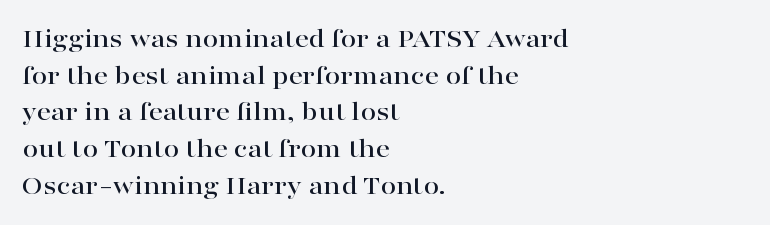
Q: Is the text italic (slanted)? A: No, it is upright.
Q: Is the typeface a serif or a sans-serif typeface? A: Serif.
Q: Is the text underlined? A: No.
Q: How is the paragraph aligned? A: Left-aligned.
Q: Is the spacing between letters normal or unusually wide? A: Normal.
Q: Is the spacing between lines tight, normal or loose? A: Normal.
Q: Width (condensed, normal, or wide)? A: Wide.
Q: Stroke contrast? A: High.
Q: x-height? A: Medium.
Q: Monospaced? A: No.
